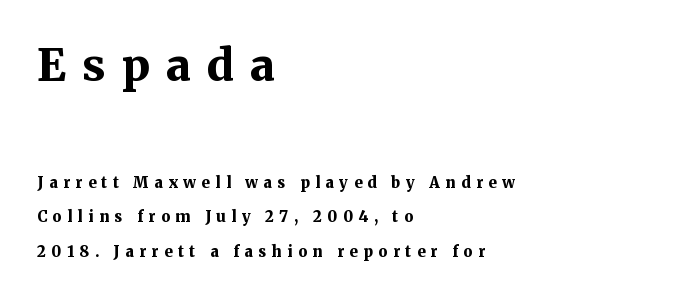
{"serif": "yes", "italic": "no", "bold": "yes", "weight": "bold", "width": "normal", "stroke_contrast": "medium", "x_height": "medium", "monospaced": "no", "underline": "no", "align": "left", "line_spacing": "loose", "line_spacing_ratio": 2.29, "letter_spacing": "wide", "letter_spacing_em": 0.37, "larger_block": "first", "size_ratio": 2.93, "glyph_px": 44}
